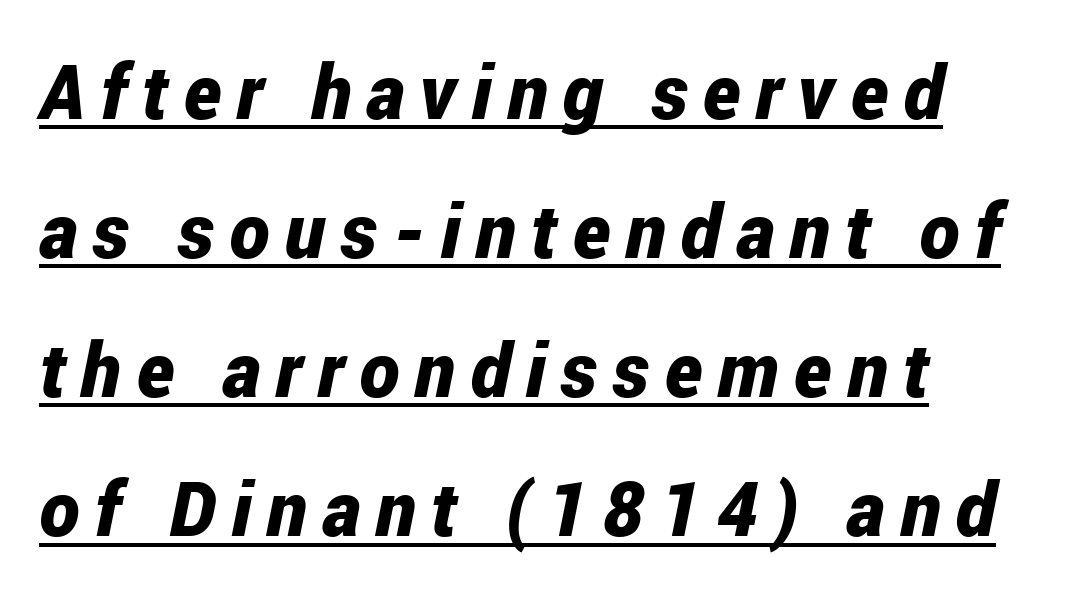
Here the designer chose a conventional face with non-uniform glyph widths. This sample uses an oblique cut, with every glyph tilted off the vertical. Students, this is bold: see how much ink each stroke carries. The passage shown is underscored from start to finish.
